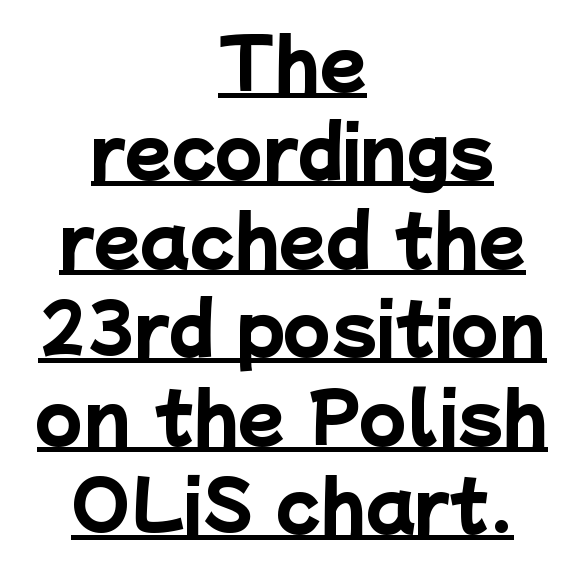
The letters are bold, with thick, heavy strokes. The string is rendered with underlining switched on. The typeface chosen for these lines omits serifs. The letters sit at their default tracking, neither squeezed nor spread.
